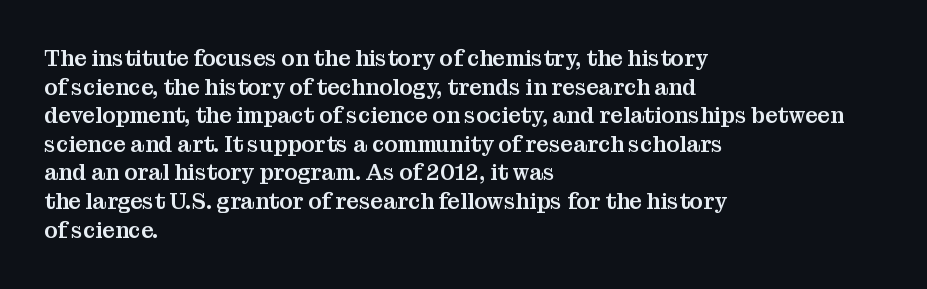
{"italic": "no", "underline": "no", "align": "left", "line_spacing": "normal", "line_spacing_ratio": 1.3, "letter_spacing": "normal", "letter_spacing_em": 0.0, "glyph_px": 22}
